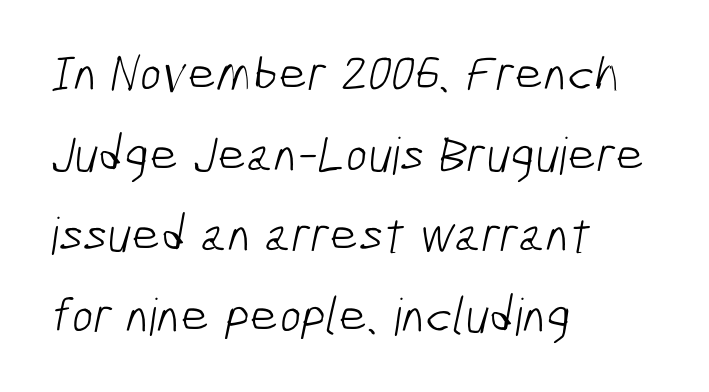
The image shows 51 px light, condensed sans-serif type; set left-aligned, normal line spacing (1.58x), normal letter spacing, not underlined; low stroke contrast and a medium x-height.
